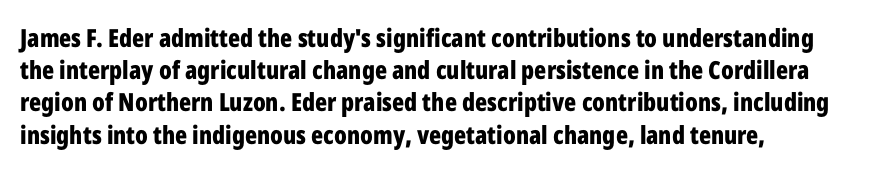
The image shows 25 px bold type, upright; set left-aligned, normal line spacing (1.29x), normal letter spacing, not underlined.
